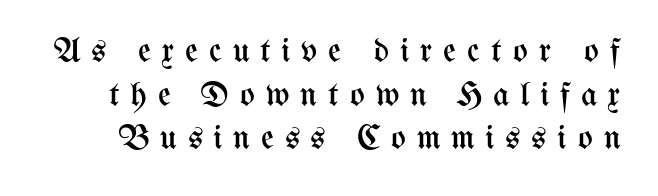
{"italic": "no", "bold": "no", "weight": "regular", "width": "condensed", "stroke_contrast": "medium", "x_height": "medium", "monospaced": "no", "underline": "no", "line_spacing": "normal", "line_spacing_ratio": 1.25, "letter_spacing": "wide", "letter_spacing_em": 0.31, "glyph_px": 35}
